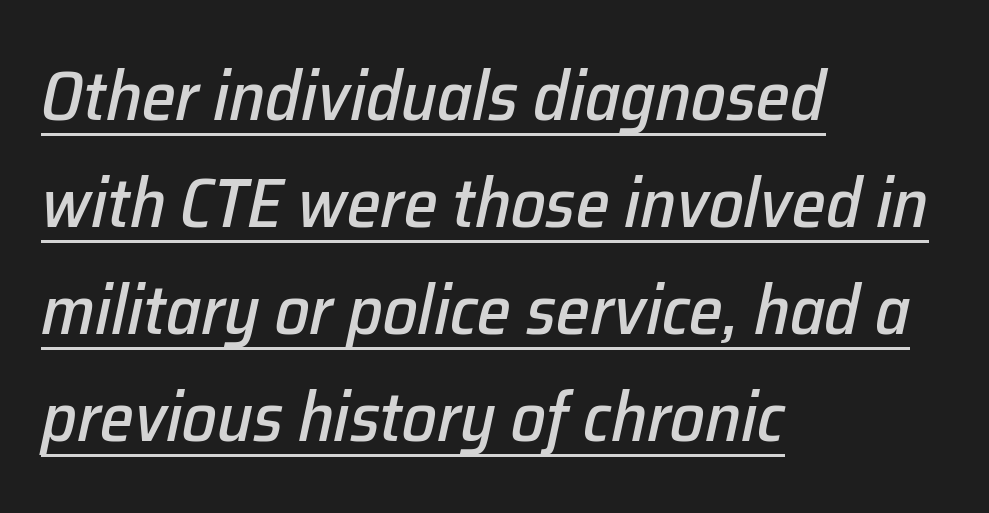
Q: Is the text italic (slanted)? A: Yes, it leans right by about 12 degrees.
Q: Is the text underlined? A: Yes.
Q: How is the paragraph aligned? A: Left-aligned.
Q: Is the spacing between letters normal or unusually wide? A: Normal.
Q: Is the spacing between lines tight, normal or loose? A: Normal.
Q: Width (condensed, normal, or wide)? A: Normal.
Q: Stroke contrast? A: Low.
Q: x-height? A: Medium.
Q: Monospaced? A: No.
